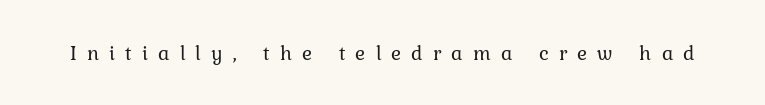
{"italic": "no", "bold": "no", "underline": "no", "letter_spacing": "wide", "letter_spacing_em": 0.48, "glyph_px": 21}
